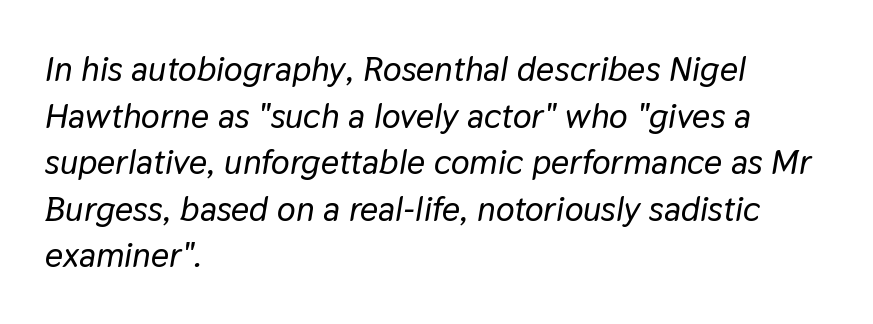
Q: Is the text italic (slanted)? A: Yes, it leans right by about 9 degrees.
Q: Is the text underlined? A: No.
Q: How is the paragraph aligned? A: Left-aligned.
Q: Is the spacing between letters normal or unusually wide? A: Normal.
Q: Is the spacing between lines tight, normal or loose? A: Normal.
Q: Width (condensed, normal, or wide)? A: Normal.
Q: Stroke contrast? A: Low.
Q: x-height? A: Medium.
Q: Monospaced? A: No.
